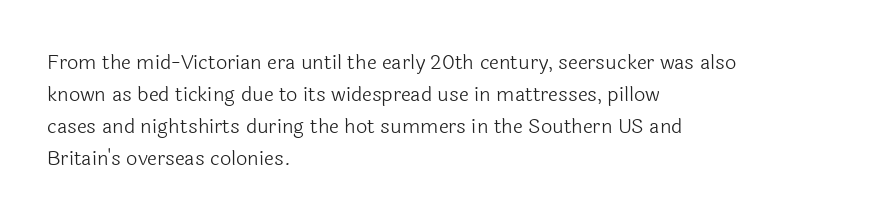
Caption: standard tracking, unaltered. The line-height multiplier appears to be the usual default. Type without underlining. This sample uses an upright cut, with every glyph sitting square on the baseline. This rendering uses left alignment, leaving the right contour irregular. The characters are drawn with everyday or finer stroke widths.
